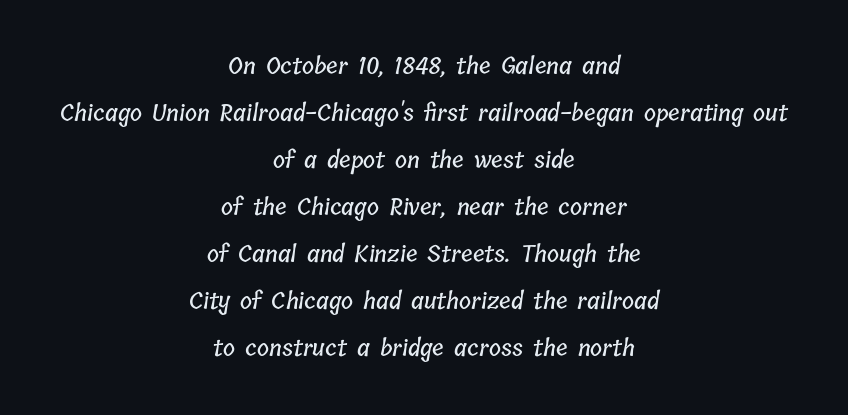
Check the space under the baseline: it is left empty. Standard letterfit; no display-style spreading of the glyphs. The lines are spread far apart with generous leading. Is the block centered? Yes — each line is placed symmetrically about the middle.
